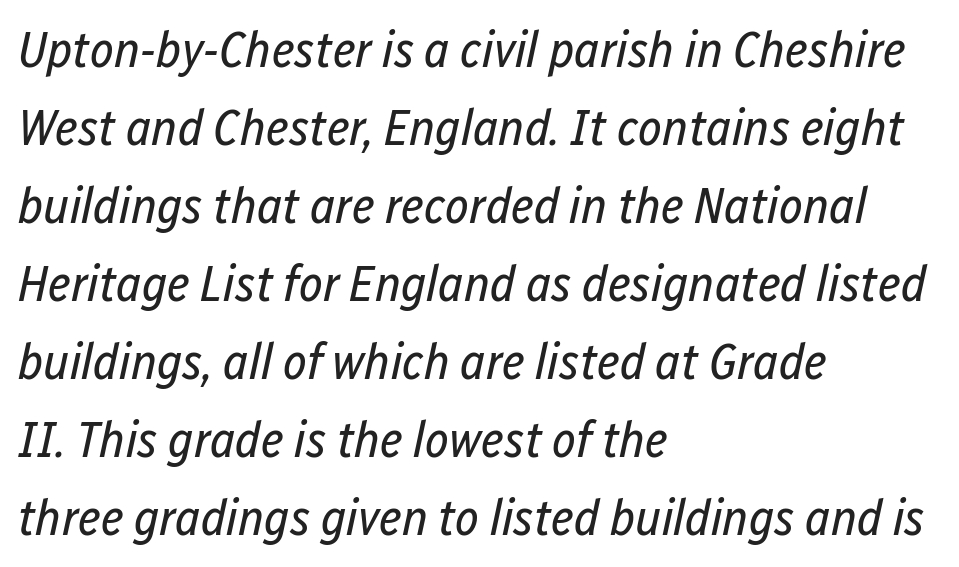
{"italic": "yes", "lean": "right", "slant_degrees": 12, "bold": "no", "weight": "regular", "width": "condensed", "stroke_contrast": "low", "x_height": "medium", "monospaced": "no", "underline": "no", "align": "left", "line_spacing": "normal", "line_spacing_ratio": 1.53, "letter_spacing": "normal", "letter_spacing_em": 0.0, "glyph_px": 51}
